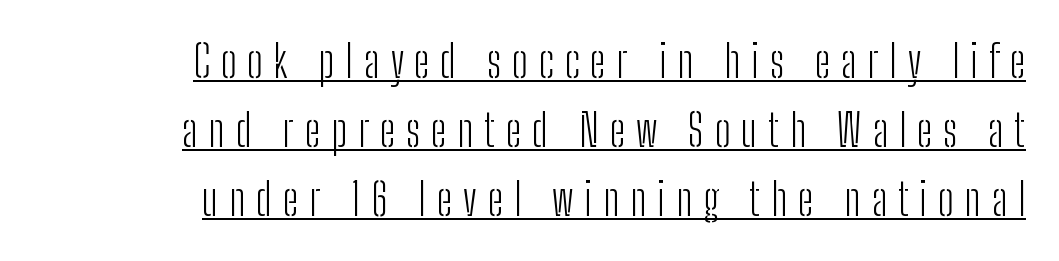
All the whitespace from short lines collects on the left. The letters are spread apart with noticeably loose tracking. Caption: lettering with a line underneath. Posture: upright roman. These lines are rendered in a variable-pitch font. Nothing heavy about these letters — not bold at all.
